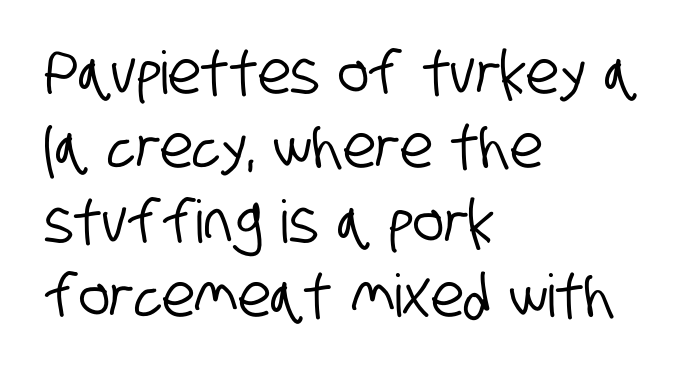
Q: Is the typeface a serif or a sans-serif typeface? A: Sans-serif.
Q: Is the text underlined? A: No.
Q: How is the paragraph aligned? A: Left-aligned.
Q: Is the spacing between letters normal or unusually wide? A: Normal.
Q: Is the spacing between lines tight, normal or loose? A: Normal.
Q: Width (condensed, normal, or wide)? A: Condensed.
Q: Stroke contrast? A: Low.
Q: x-height? A: Large.
Q: Monospaced? A: No.
